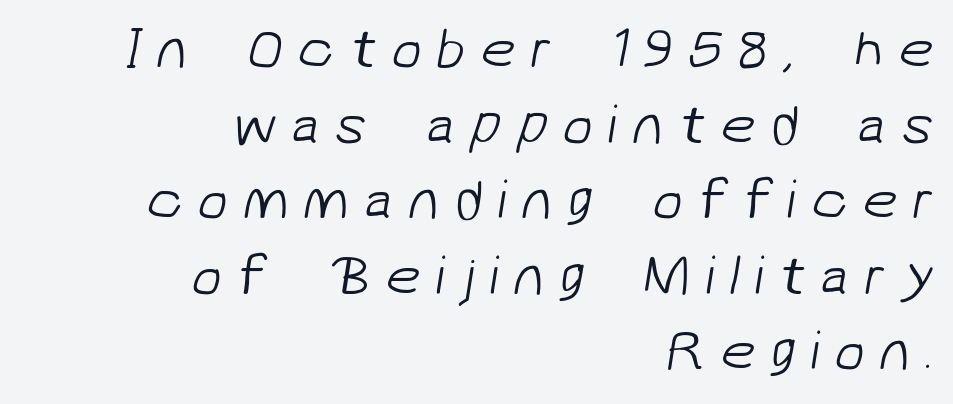
{"serif": "no", "bold": "no", "weight": "light", "width": "normal", "stroke_contrast": "low", "x_height": "medium", "monospaced": "no", "underline": "no", "align": "right", "line_spacing": "normal", "line_spacing_ratio": 1.35, "letter_spacing": "wide", "letter_spacing_em": 0.26, "glyph_px": 56}
